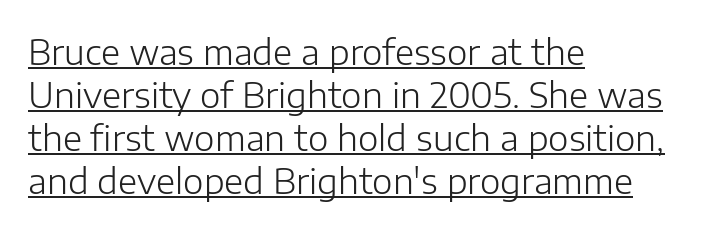
Inter-character spacing is left at the font's built-in metrics. The face used here is proportionally spaced, like ordinary book or web type. The compositor pushed each line to the left boundary. Check where the strokes stop: nothing finishes them off — pure sans. The passage shown is not bold in any degree.
